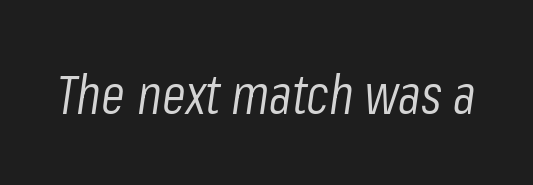
The image shows 55 px light, condensed type, italic (leaning right); set normal letter spacing, not underlined; low stroke contrast and a medium x-height.
